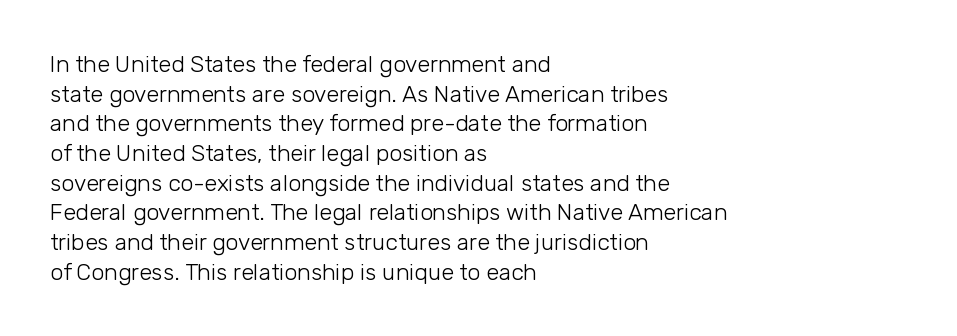
Q: Is the text bold? A: No.
Q: Is the text italic (slanted)? A: No, it is upright.
Q: Is the text underlined? A: No.
Q: How is the paragraph aligned? A: Left-aligned.
Q: Is the spacing between letters normal or unusually wide? A: Normal.
Q: Is the spacing between lines tight, normal or loose? A: Normal.
